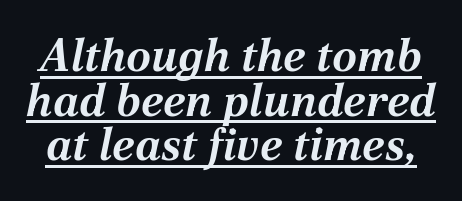
The image shows 45 px bold type, italic (leaning right); set tight line spacing (0.99x), normal letter spacing, underlined; medium stroke contrast and a medium x-height.
